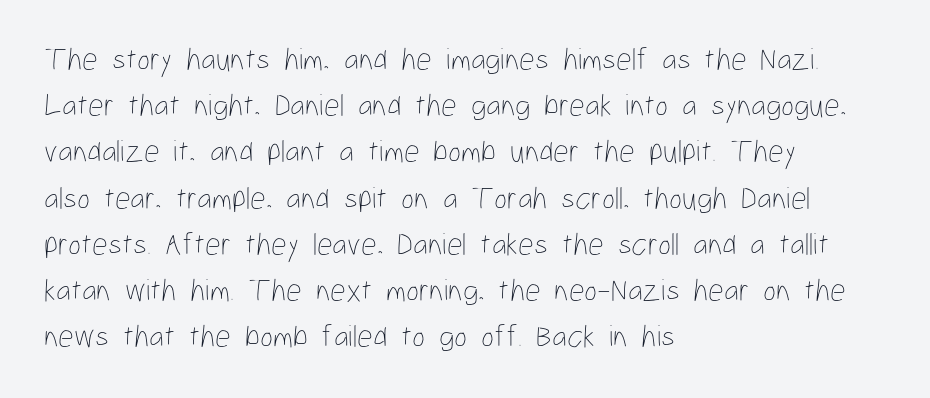
The image shows 31 px thin, condensed type, upright; set left-aligned, normal line spacing (1.49x), normal letter spacing, not underlined; low stroke contrast and a medium x-height.
